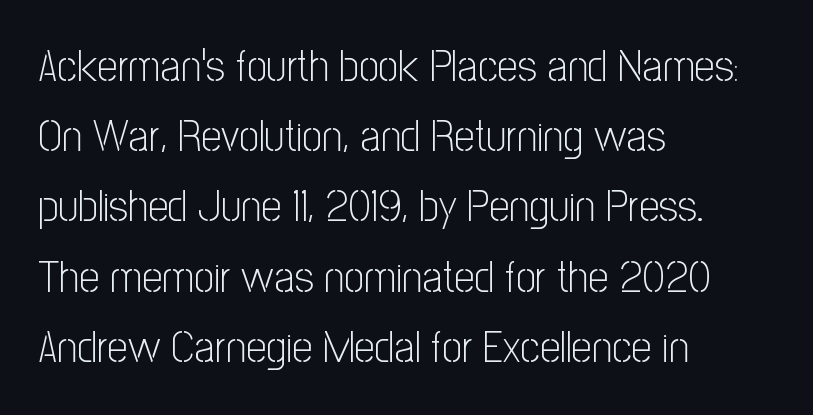
The vertical gap from one line to the next is medium. Is this a fixed-width face? No — the glyphs have proportional, varying widths. The cut favours lightness, reaching ordinary text weight at its darkest. The line texture is even and compact thanks to regular tracking. Rule under the text: the space is simply empty.
